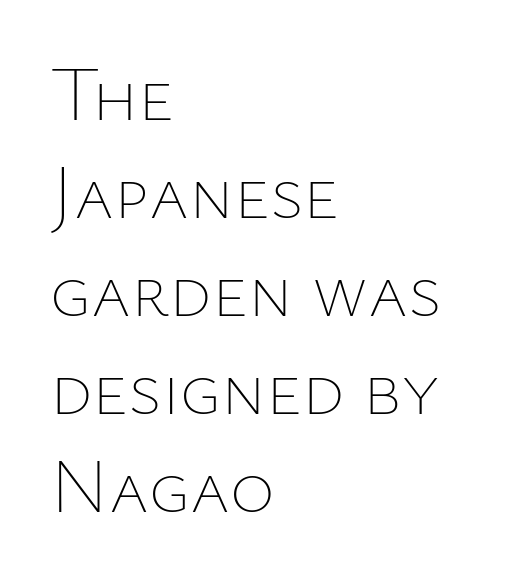
How are the letters spaced? Ordinarily, with no added tracking. Clear beneath every line of the passage. A student would call this left alignment; a typographer would say flush left, rag right. Leading matches the norm, producing a regular column. The passage shown is typed in a proportional face where columns would drift.
